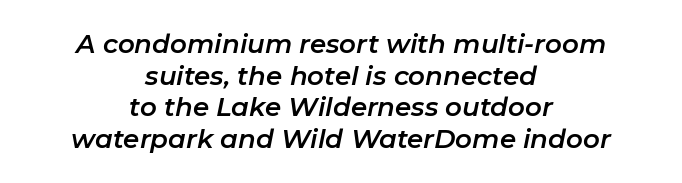
This sample uses an oblique cut, with every glyph tilted off the vertical. Compared with typical body copy, the letter spacing here is the same. The lines in this sample share a center point and differ in where they start and stop. The passage shown is not underscored anywhere.
